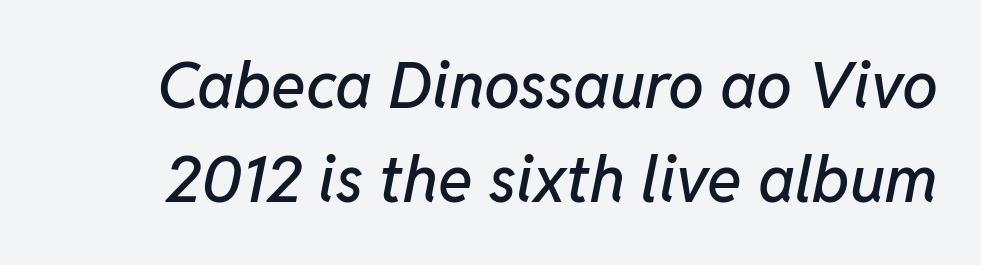
{"italic": "yes", "lean": "right", "slant_degrees": 11, "width": "normal", "stroke_contrast": "low", "x_height": "medium", "monospaced": "no", "underline": "no", "line_spacing": "normal", "line_spacing_ratio": 1.47, "letter_spacing": "normal", "letter_spacing_em": 0.0, "glyph_px": 64}
